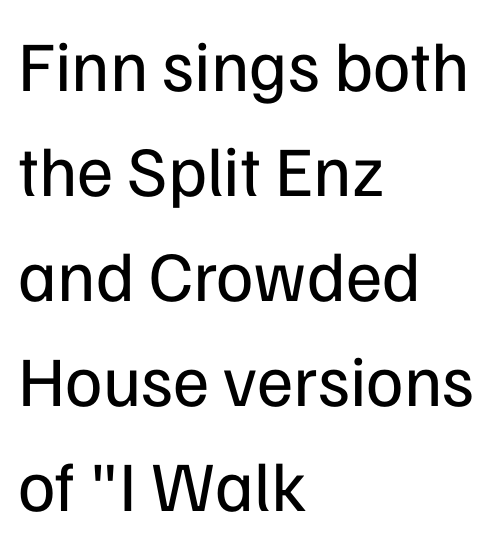
{"serif": "no", "italic": "no", "bold": "no", "weight": "regular", "width": "normal", "stroke_contrast": "low", "x_height": "medium", "monospaced": "no", "underline": "no", "align": "left", "line_spacing": "normal", "line_spacing_ratio": 1.48, "letter_spacing": "normal", "letter_spacing_em": 0.0, "glyph_px": 71}
